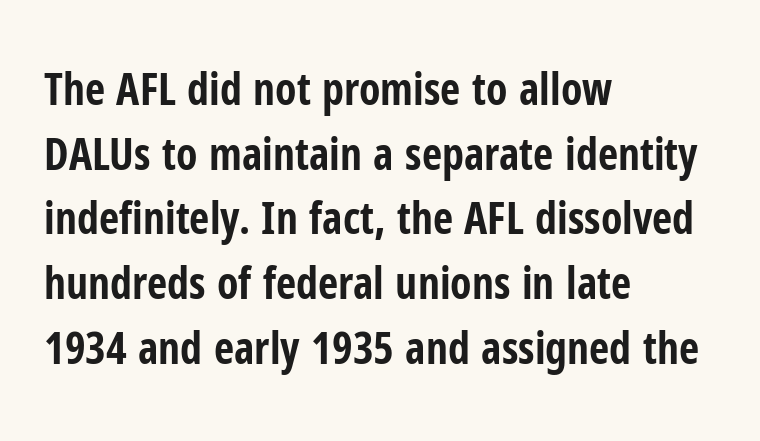
The image shows 44 px bold, condensed sans-serif type, upright; set left-aligned, normal line spacing (1.47x), normal letter spacing, not underlined; low stroke contrast and a medium x-height.
